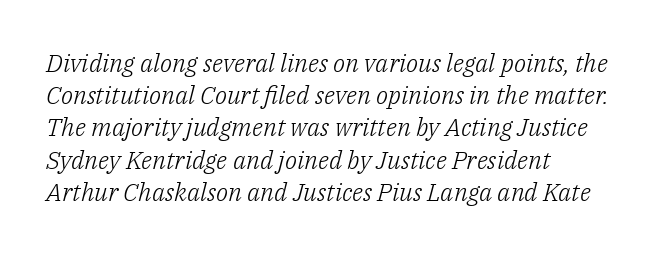
The image shows 25 px text type, italic (leaning right); set left-aligned, normal line spacing (1.29x), normal letter spacing, not underlined.
